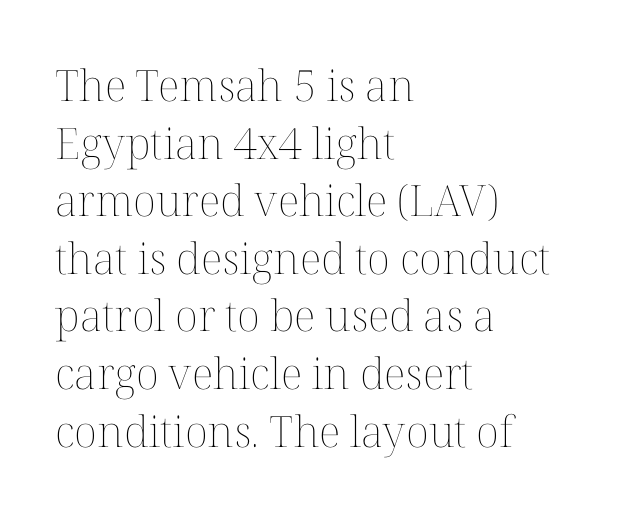
Ascenders rise straight up at ninety degrees. Standard letterfit; no display-style spreading of the glyphs. The gap between lines stays unmarked. One glance says typical: line gaps are just what's usual. Each letter keeps its own natural width here, so spacing adapts to shape.
